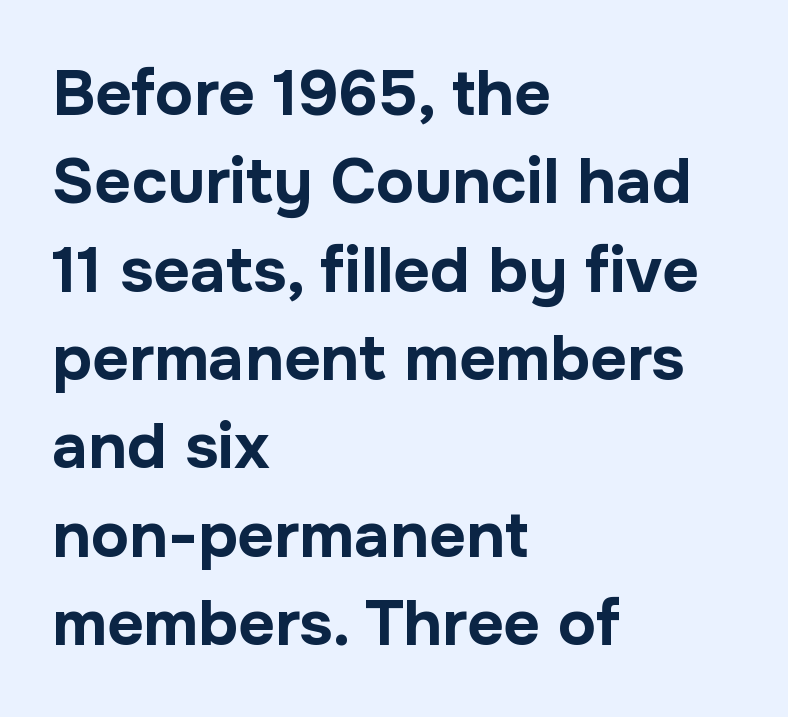
{"serif": "no", "italic": "no", "bold": "yes", "weight": "bold", "width": "normal", "stroke_contrast": "low", "x_height": "medium", "monospaced": "no", "underline": "no", "align": "left", "line_spacing": "normal", "line_spacing_ratio": 1.38, "letter_spacing": "normal", "letter_spacing_em": 0.0, "glyph_px": 64}
